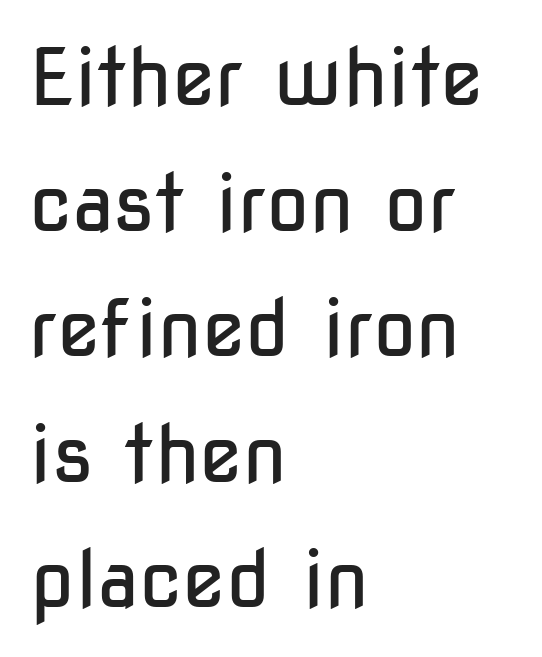
The image shows 79 px regular-weight, condensed sans-serif type, upright; set left-aligned, normal line spacing (1.59x), normal letter spacing, not underlined; low stroke contrast and a medium x-height.
